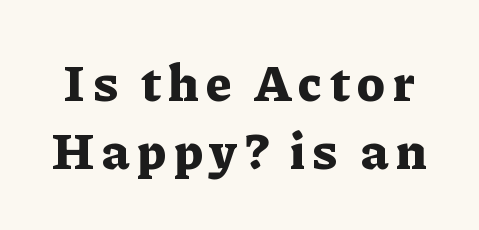
The image shows 51 px bold serif type, upright; set normal line spacing (1.34x), not underlined; low stroke contrast and a medium x-height.
